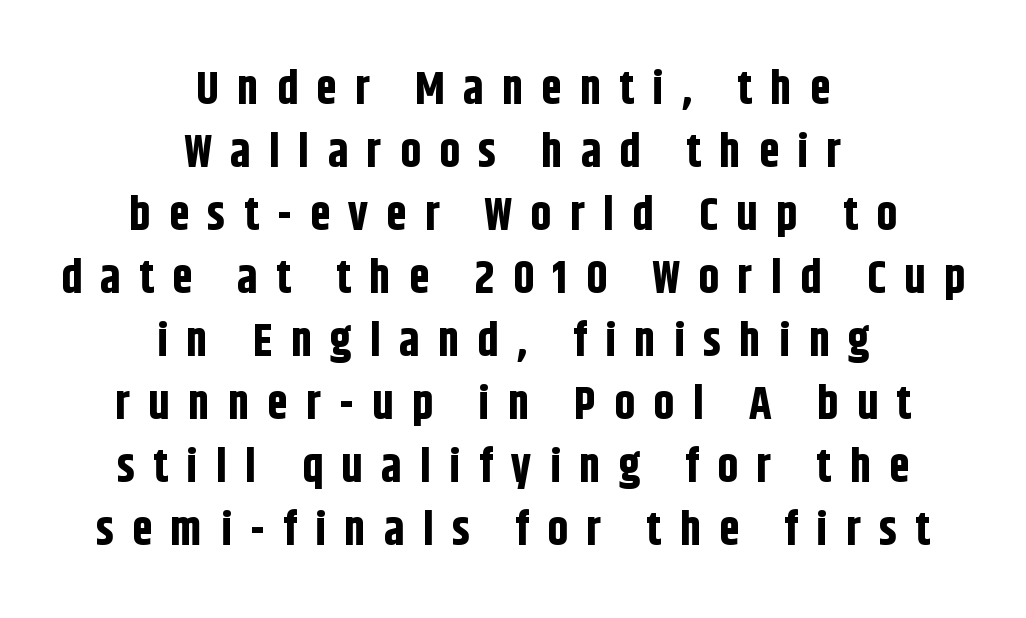
The image shows 46 px bold, condensed sans-serif type, upright; set centered, normal line spacing (1.37x), unusually wide letter spacing (+0.4 em), not underlined; low stroke contrast and a large x-height.
